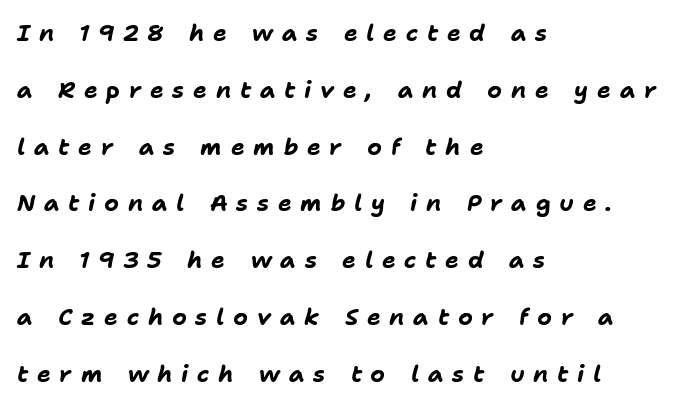
This block would shrink considerably if given ordinary leading; it's expanded now. The rag falls on the right side of this text block. The glyphs are unaccompanied by any horizontal stroke below them. Display-style spreading of the glyphs; the letterfit is very open. The font is running at its bold setting.
